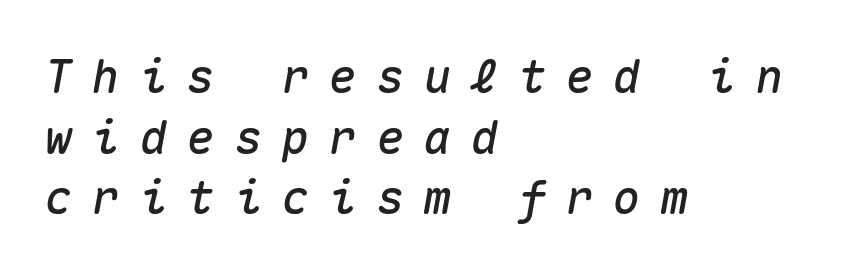
The image shows 46 px text type, italic (leaning right), monospaced; set left-aligned, normal line spacing (1.32x), unusually wide letter spacing (+0.43 em), not underlined; medium stroke contrast and a medium x-height.
